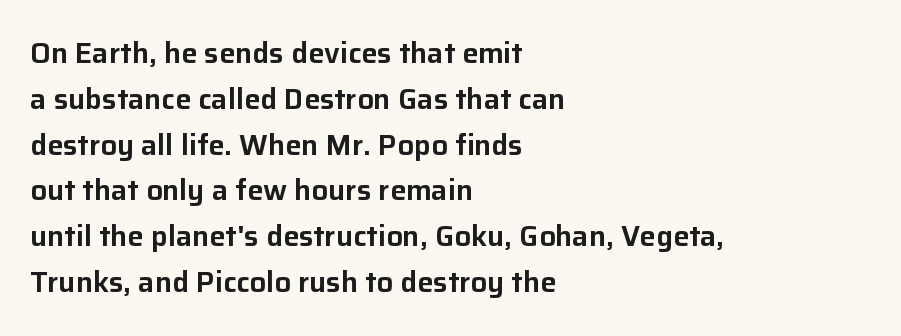
Q: Is the text italic (slanted)? A: No, it is upright.
Q: Is the typeface a serif or a sans-serif typeface? A: Sans-serif.
Q: Is the text underlined? A: No.
Q: How is the paragraph aligned? A: Left-aligned.
Q: Is the spacing between letters normal or unusually wide? A: Normal.
Q: Is the spacing between lines tight, normal or loose? A: Normal.
Q: Width (condensed, normal, or wide)? A: Normal.
Q: Stroke contrast? A: Low.
Q: x-height? A: Medium.
Q: Monospaced? A: No.
